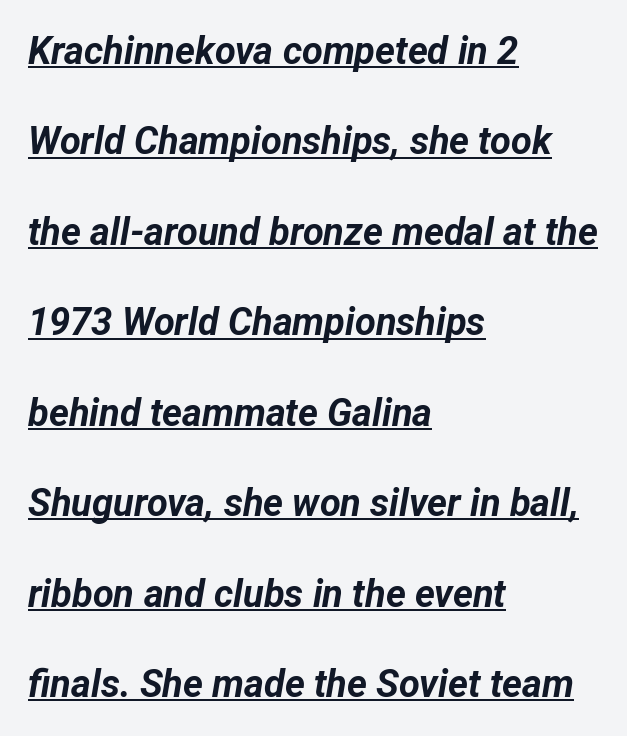
The image shows 38 px bold type, italic (leaning right); set left-aligned, loose line spacing (2.38x), normal letter spacing, underlined; low stroke contrast and a medium x-height.
